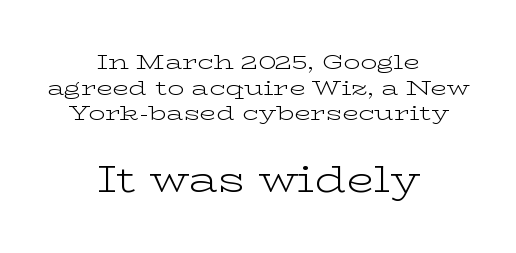
Q: Is the text bold? A: No.
Q: Is the text italic (slanted)? A: No, it is upright.
Q: Is the typeface a serif or a sans-serif typeface? A: Serif.
Q: Is the text underlined? A: No.
Q: How is the paragraph aligned? A: Centered.
Q: Is the spacing between letters normal or unusually wide? A: Normal.
Q: Which block of text is set in a larger size, the first (top) or the second (bottom)? A: The second (bottom) one.
Q: Width (condensed, normal, or wide)? A: Wide.
Q: Stroke contrast? A: Low.
Q: x-height? A: Medium.
Q: Monospaced? A: No.
